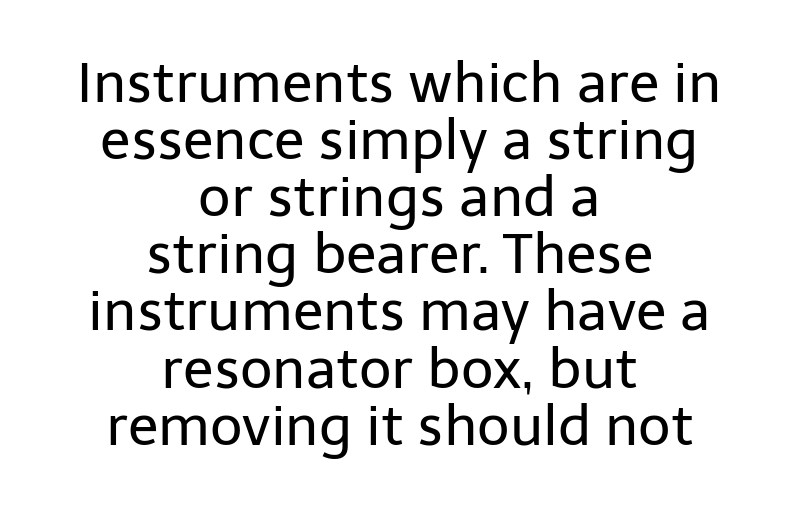
The image shows 56 px regular-weight sans-serif type, upright; set centered, tight line spacing (1.02x), normal letter spacing, not underlined; low stroke contrast and a medium x-height.
